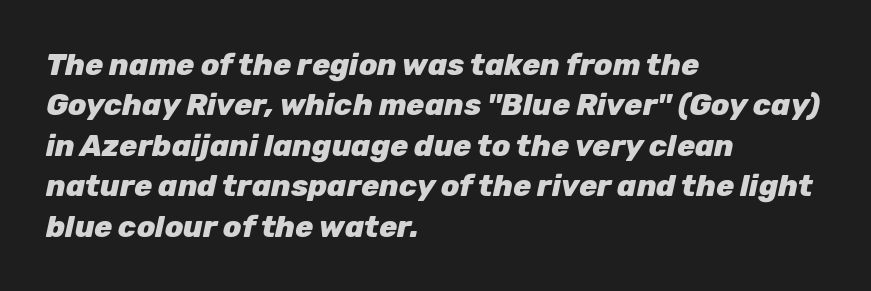
The image shows 30 px heavy type, italic (leaning right); set left-aligned, normal line spacing (1.35x), normal letter spacing, not underlined; low stroke contrast and a medium x-height.
